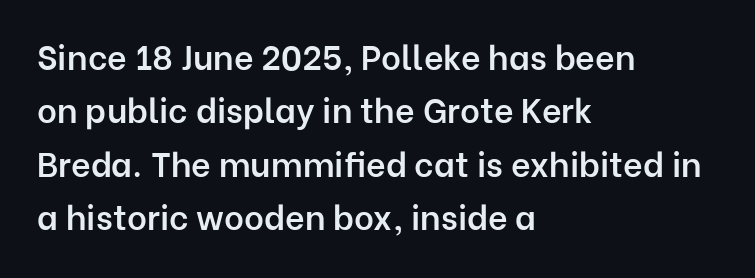
Q: Is the text bold? A: Semi-bold.
Q: Is the text italic (slanted)? A: No, it is upright.
Q: Is the typeface a serif or a sans-serif typeface? A: Sans-serif.
Q: Is the text underlined? A: No.
Q: How is the paragraph aligned? A: Left-aligned.
Q: Is the spacing between letters normal or unusually wide? A: Normal.
Q: Is the spacing between lines tight, normal or loose? A: Normal.
Q: Width (condensed, normal, or wide)? A: Normal.
Q: Stroke contrast? A: Low.
Q: x-height? A: Medium.
Q: Monospaced? A: No.
